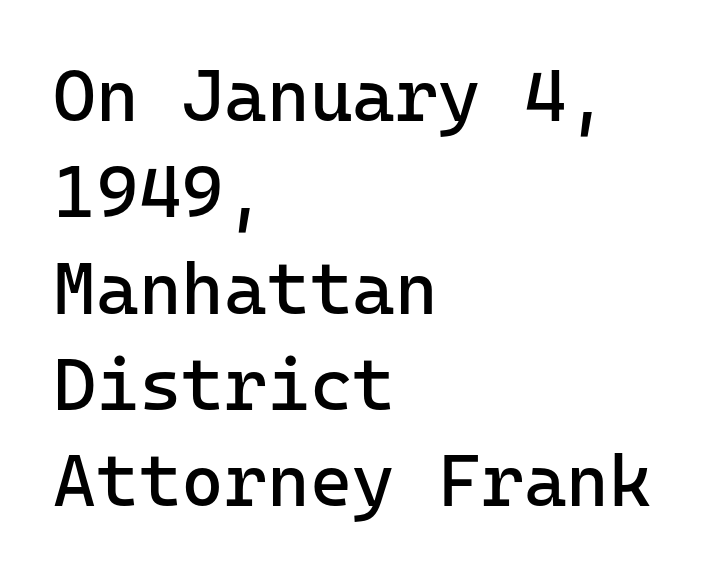
Q: Is the text bold? A: No.
Q: Is the text italic (slanted)? A: No, it is upright.
Q: Is the typeface a serif or a sans-serif typeface? A: Sans-serif.
Q: Is the text underlined? A: No.
Q: How is the paragraph aligned? A: Left-aligned.
Q: Is the spacing between letters normal or unusually wide? A: Normal.
Q: Is the spacing between lines tight, normal or loose? A: Normal.
Q: Width (condensed, normal, or wide)? A: Normal.
Q: Stroke contrast? A: Low.
Q: x-height? A: Medium.
Q: Monospaced? A: Yes.
